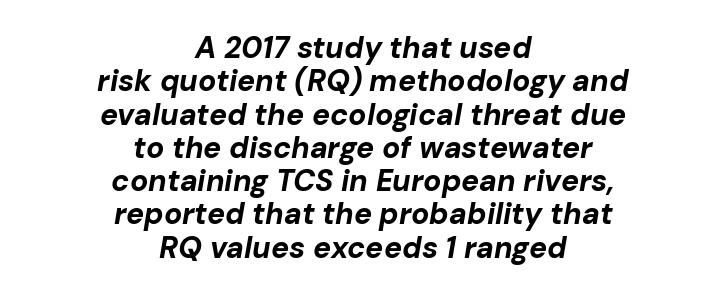
{"italic": "yes", "lean": "right", "slant_degrees": 10, "bold": "yes", "weight": "bold", "width": "normal", "stroke_contrast": "low", "x_height": "medium", "monospaced": "no", "underline": "no", "align": "center", "line_spacing": "tight", "line_spacing_ratio": 1.11, "letter_spacing": "normal", "letter_spacing_em": 0.0, "glyph_px": 30}
